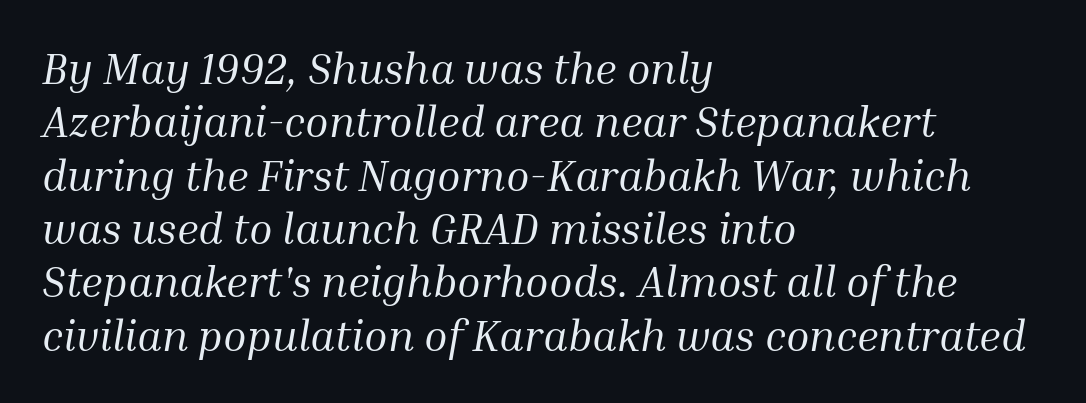
{"serif": "yes", "italic": "yes", "lean": "right", "slant_degrees": 10, "bold": "no", "weight": "regular", "width": "normal", "stroke_contrast": "medium", "x_height": "medium", "monospaced": "no", "underline": "no", "align": "left", "line_spacing_ratio": 1.24, "letter_spacing": "normal", "letter_spacing_em": 0.0, "glyph_px": 43}
